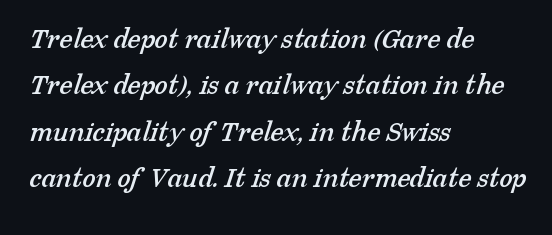
The image shows 30 px serif type; set left-aligned, normal line spacing (1.55x), normal letter spacing, not underlined; low stroke contrast and a medium x-height.
